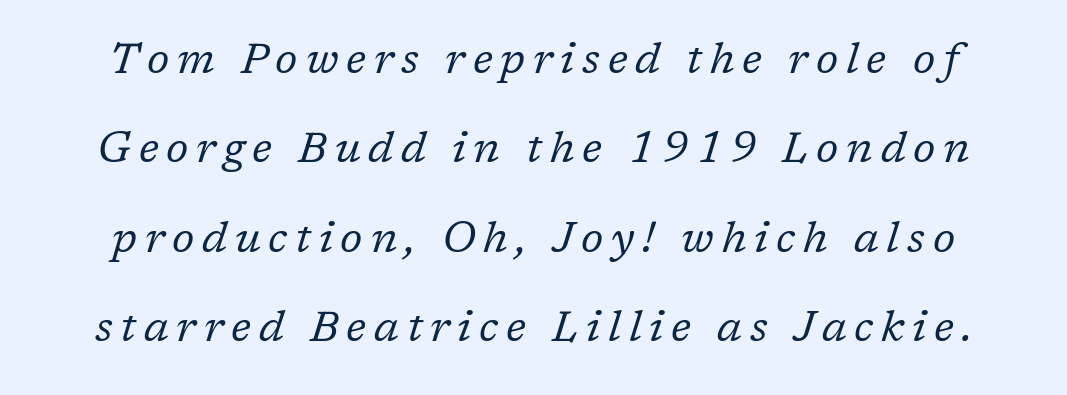
{"serif": "yes", "italic": "yes", "lean": "right", "slant_degrees": 17, "bold": "no", "weight": "regular", "width": "normal", "stroke_contrast": "low", "x_height": "medium", "monospaced": "no", "underline": "no", "line_spacing": "loose", "line_spacing_ratio": 2.08, "glyph_px": 43}
